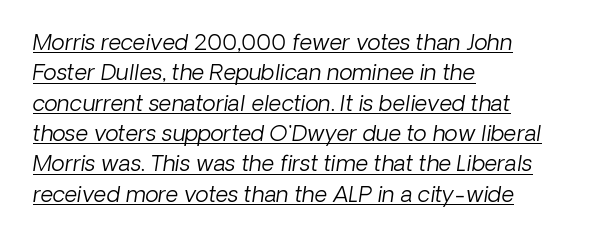
The tracking reads as untouched default to a designer's eye. No extra ink here — the face is not bold. Each line starts at the same left margin while the right side varies. Compared with undecorated copy, this sample adds a rule below the words. Line spacing here is normal.
